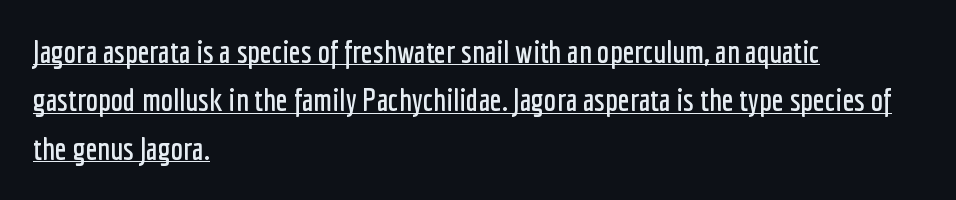
{"serif": "no", "italic": "no", "width": "condensed", "stroke_contrast": "low", "x_height": "medium", "monospaced": "no", "underline": "yes", "align": "left", "line_spacing": "normal", "line_spacing_ratio": 1.56, "letter_spacing": "normal", "letter_spacing_em": 0.0, "glyph_px": 31}
